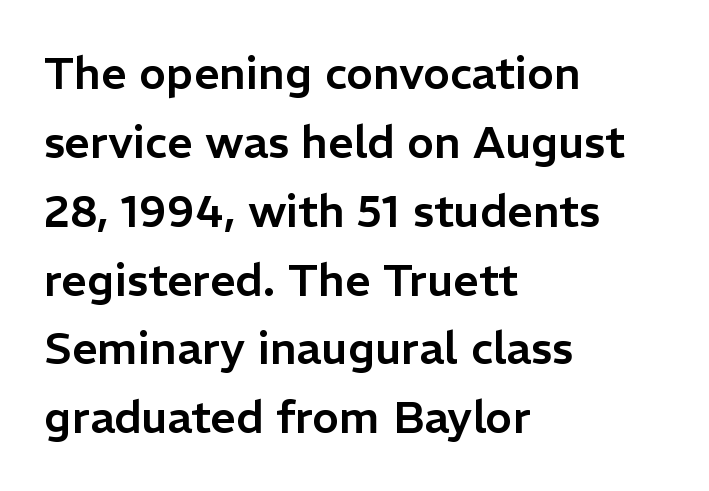
Characters follow at the spacing the type designer built in. No italicization has been applied; the sample stays upright. Looks like regular typesetting: each glyph gets only the width it needs. The vertical gap from one line to the next is medium.
